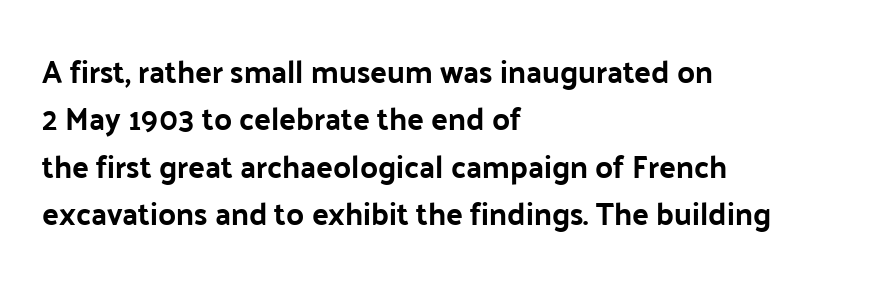
Q: Is the text italic (slanted)? A: No, it is upright.
Q: Is the typeface a serif or a sans-serif typeface? A: Sans-serif.
Q: Is the text underlined? A: No.
Q: How is the paragraph aligned? A: Left-aligned.
Q: Is the spacing between letters normal or unusually wide? A: Normal.
Q: Is the spacing between lines tight, normal or loose? A: Normal.
Q: Width (condensed, normal, or wide)? A: Normal.
Q: Stroke contrast? A: Low.
Q: x-height? A: Medium.
Q: Monospaced? A: No.
